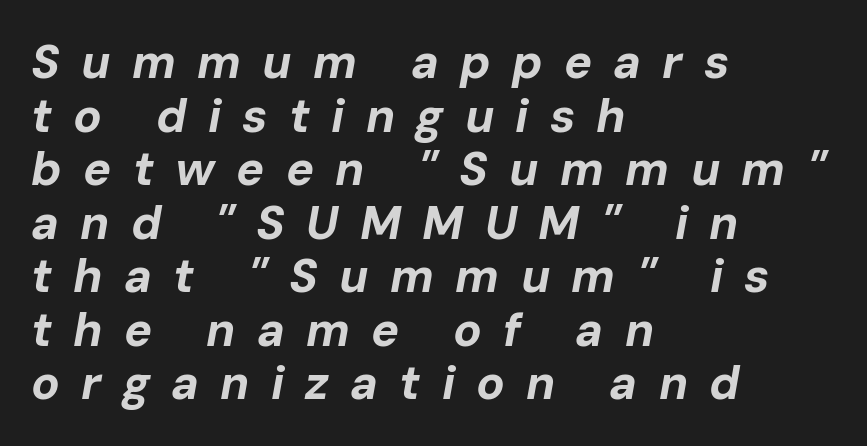
{"italic": "yes", "lean": "right", "slant_degrees": 10, "bold": "yes", "weight": "bold", "width": "normal", "stroke_contrast": "low", "x_height": "medium", "monospaced": "no", "underline": "no", "align": "left", "line_spacing": "tight", "line_spacing_ratio": 1.14, "letter_spacing": "wide", "letter_spacing_em": 0.45, "glyph_px": 47}
